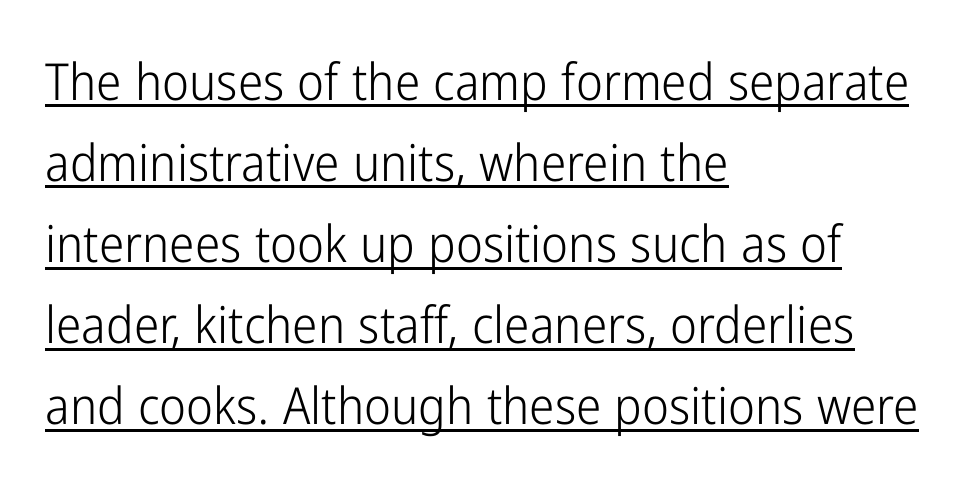
{"serif": "no", "italic": "no", "bold": "no", "weight": "light", "width": "condensed", "stroke_contrast": "low", "x_height": "medium", "monospaced": "no", "underline": "yes", "align": "left", "line_spacing": "normal", "line_spacing_ratio": 1.59, "letter_spacing": "normal", "letter_spacing_em": 0.0, "glyph_px": 51}
